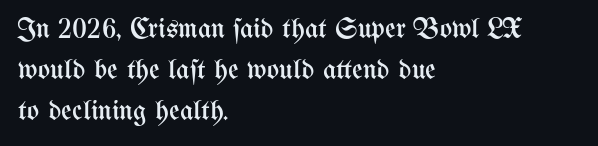
The image shows 29 px regular-weight, condensed type, upright; set left-aligned, normal line spacing (1.42x), normal letter spacing, not underlined; medium stroke contrast and a medium x-height.
